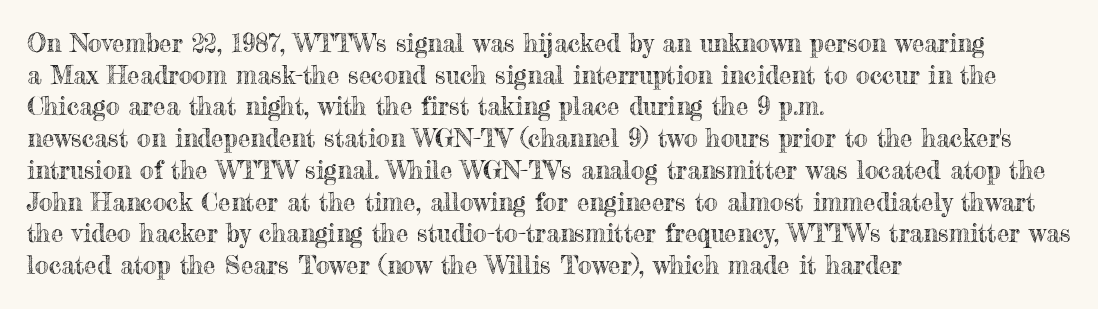
The rows are spaced the way most documents space them. No extra tracking has been applied to these lines. Which margin do the lines hug? The left one — the right edge is uneven. The gap between lines stays unmarked. If you drew a line through each stem, it would be perfectly vertical.
